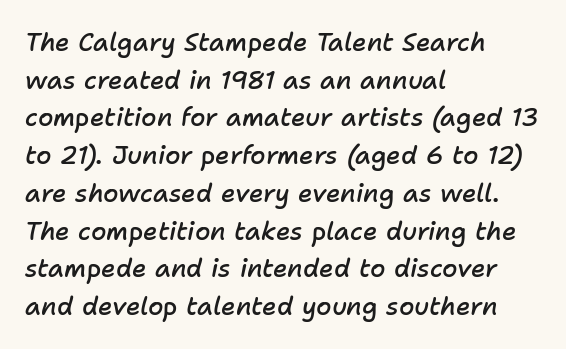
The lines are quadded left. Has an underline been added? It has not. A somewhat darkened texture: the type is semibold rather than bold. Horizontal bands of white between lines are of average thickness.
